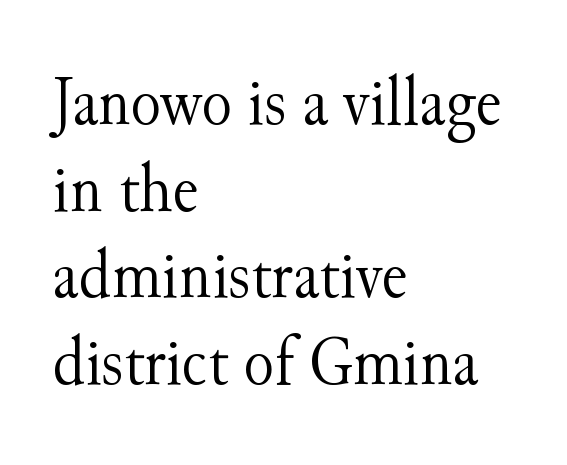
{"serif": "yes", "italic": "no", "bold": "no", "weight": "light", "width": "normal", "stroke_contrast": "medium", "x_height": "small", "monospaced": "no", "underline": "no", "align": "left", "line_spacing_ratio": 1.22, "letter_spacing": "normal", "letter_spacing_em": 0.0, "glyph_px": 71}
